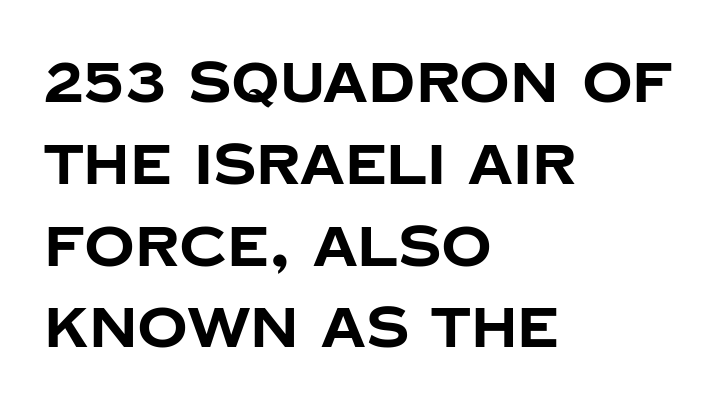
The typesetting leans heavy: a genuine bold. The block of text has a typical density, with ordinary space between rows. The letters sit at their default tracking, neither squeezed nor spread. Glance below the letters and you will spot only blank space. The rendering uses natural spacing where letterforms have individual widths.
